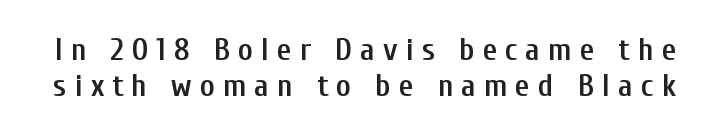
The image shows 32 px semibold, condensed sans-serif type, upright; set tight line spacing (1.13x), unusually wide letter spacing (+0.25 em), not underlined; low stroke contrast and a medium x-height.
